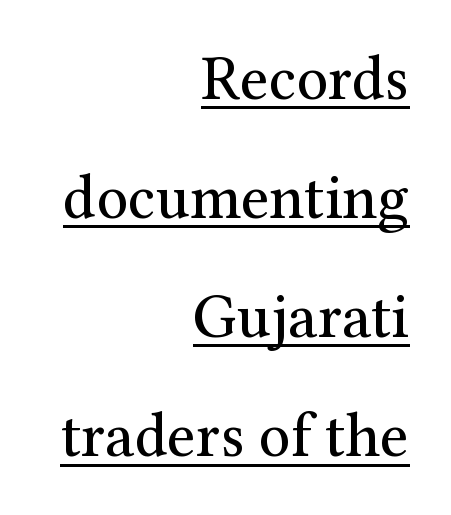
The font sits on the lighter half of the weight spectrum, regular included. Like a heading marked for emphasis, these lines bear an underscore. The ragged edge is on the left, which tells us the setting is flush right. No italicization has been applied; the sample stays upright.
